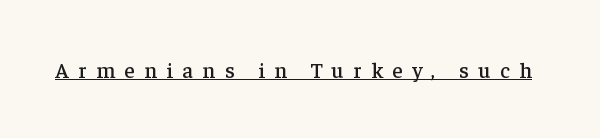
The image shows 22 px text type, upright; set unusually wide letter spacing (+0.43 em), underlined.
